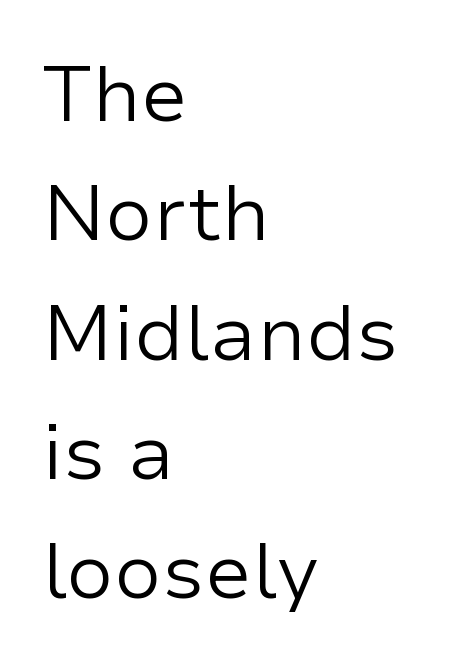
{"serif": "no", "italic": "no", "bold": "no", "weight": "regular", "width": "normal", "stroke_contrast": "low", "x_height": "medium", "monospaced": "no", "underline": "no", "align": "left", "line_spacing": "normal", "line_spacing_ratio": 1.53, "letter_spacing": "normal", "letter_spacing_em": 0.0, "glyph_px": 78}
